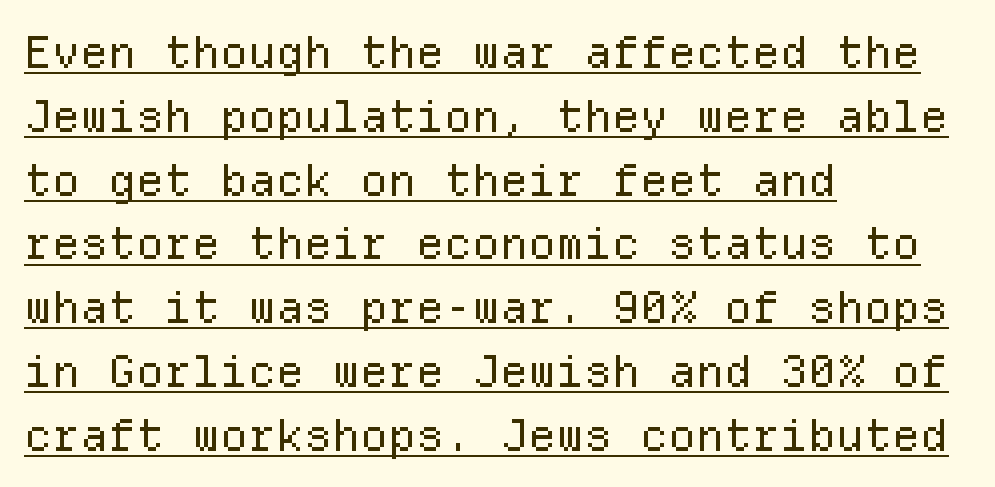
In terms of leading, this rendering sits right in the middle. Is this a heavy cut? Hardly; it is regular or lighter. Quick note: not italic, upright. The specimen includes a rule beneath the text block's lines. Look at the tracking — it's just the regular setting, nothing added. Typographically, this falls in the sans-serif category.
